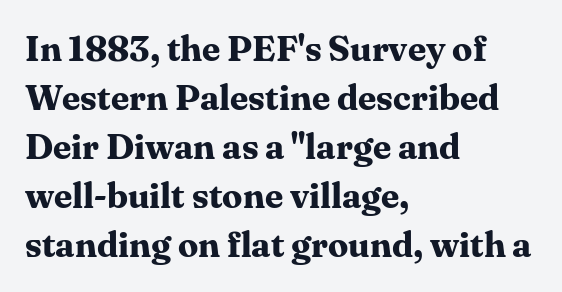
You can tell from the footed stems that serif type was used. Tracking here is standard; glyphs follow each other at the usual distance. Proportional: the letters do not fall into vertical columns. Type without underlining.
